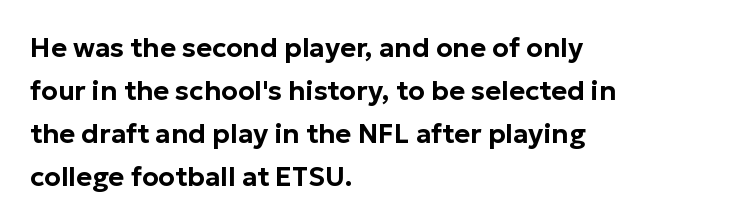
Q: Is the text italic (slanted)? A: No, it is upright.
Q: Is the text underlined? A: No.
Q: How is the paragraph aligned? A: Left-aligned.
Q: Is the spacing between letters normal or unusually wide? A: Normal.
Q: Is the spacing between lines tight, normal or loose? A: Normal.
